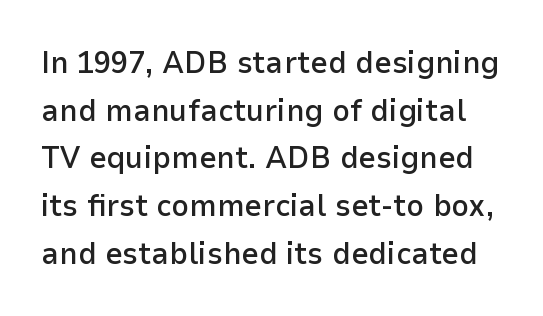
The image shows 31 px semibold sans-serif type, upright; set normal line spacing (1.54x), normal letter spacing, not underlined; low stroke contrast and a medium x-height.
